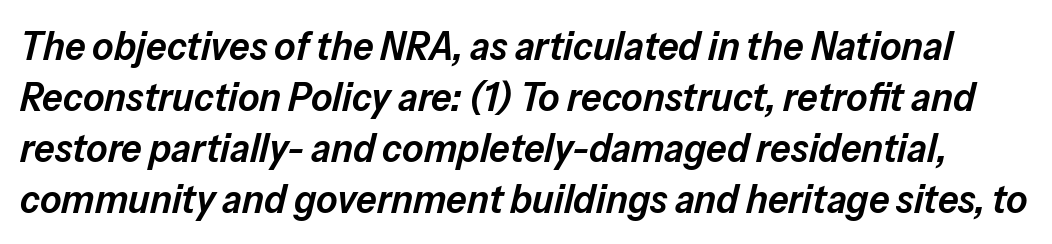
Stems and bowls a touch heavier than normal — semibold. Tall strokes in this sample are angled rather than plumb. Here the glyphs are tracked normally, forming tight word shapes. Each letter keeps its own natural width here, so spacing adapts to shape. Bare-footed words on every line.
